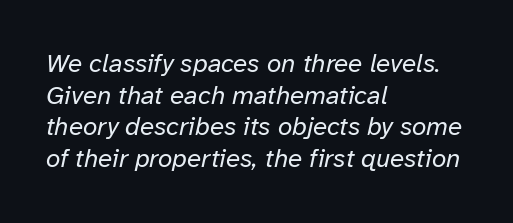
The image shows 26 px text type, italic (leaning right); set left-aligned, line spacing 1.22x, normal letter spacing, not underlined.
